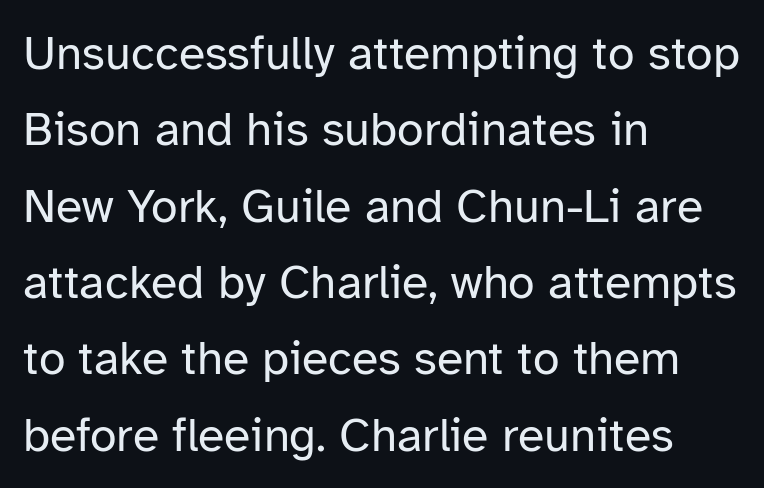
Q: Is the text bold? A: No.
Q: Is the text italic (slanted)? A: No, it is upright.
Q: Is the typeface a serif or a sans-serif typeface? A: Sans-serif.
Q: Is the text underlined? A: No.
Q: How is the paragraph aligned? A: Left-aligned.
Q: Is the spacing between letters normal or unusually wide? A: Normal.
Q: Is the spacing between lines tight, normal or loose? A: Normal.
Q: Width (condensed, normal, or wide)? A: Normal.
Q: Stroke contrast? A: Low.
Q: x-height? A: Medium.
Q: Monospaced? A: No.
